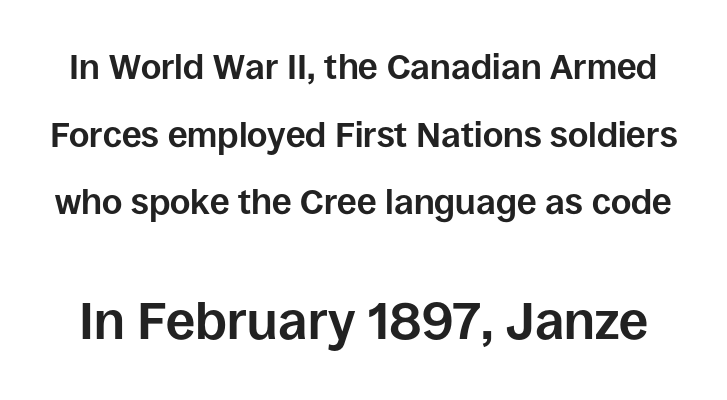
This sample has the flowing, uneven cadence of proportional lettering. This is roman type, the default non-slanted kind. If you squint, the bottom block still reads clearly — it's the larger of the two. To sum up the face: it is a sans, with no serifs.
